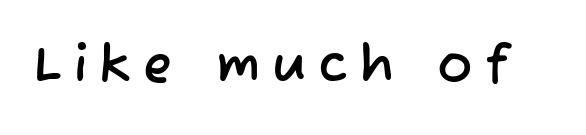
{"serif": "no", "width": "normal", "stroke_contrast": "low", "x_height": "medium", "monospaced": "no", "underline": "no", "letter_spacing": "wide", "letter_spacing_em": 0.22, "glyph_px": 53}
